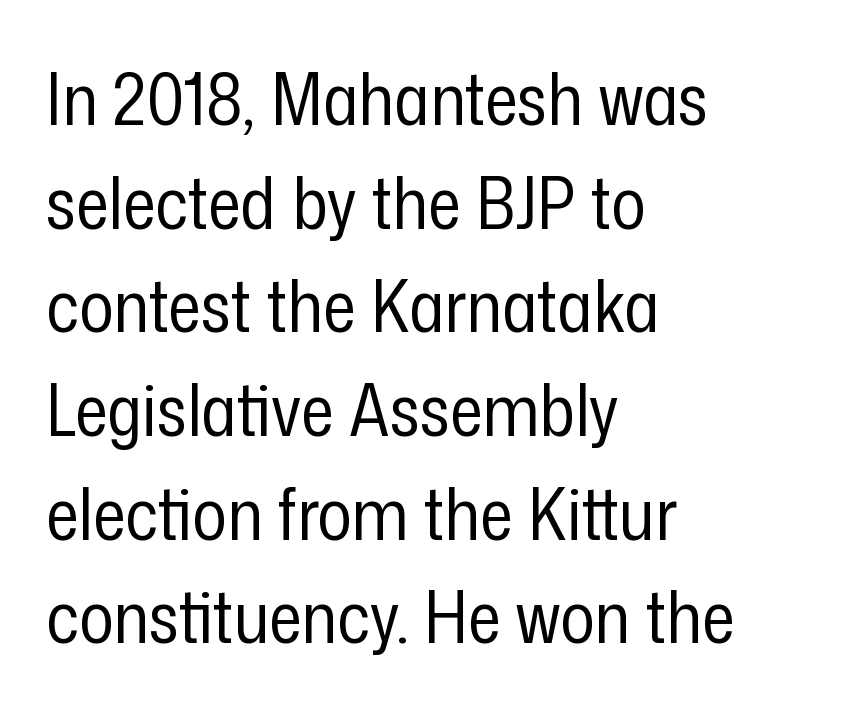
Q: Is the text bold? A: No.
Q: Is the text italic (slanted)? A: No, it is upright.
Q: Is the typeface a serif or a sans-serif typeface? A: Sans-serif.
Q: Is the text underlined? A: No.
Q: How is the paragraph aligned? A: Left-aligned.
Q: Is the spacing between letters normal or unusually wide? A: Normal.
Q: Is the spacing between lines tight, normal or loose? A: Normal.
Q: Width (condensed, normal, or wide)? A: Condensed.
Q: Stroke contrast? A: Low.
Q: x-height? A: Medium.
Q: Monospaced? A: No.
